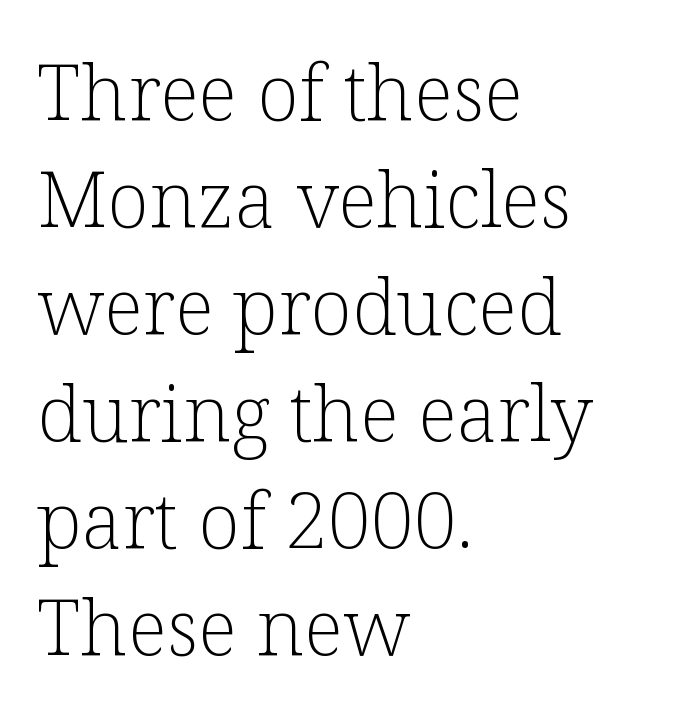
The image shows 77 px light serif type, upright; set left-aligned, normal line spacing (1.39x), normal letter spacing, not underlined; low stroke contrast and a medium x-height.
